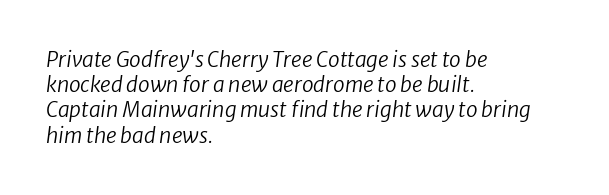
Q: Is the text bold? A: No.
Q: Is the text italic (slanted)? A: Yes, it leans right by about 8 degrees.
Q: Is the text underlined? A: No.
Q: How is the paragraph aligned? A: Left-aligned.
Q: Is the spacing between letters normal or unusually wide? A: Normal.
